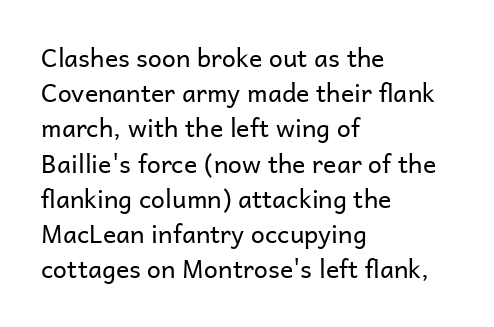
Q: Is the text bold? A: No.
Q: Is the text italic (slanted)? A: No, it is upright.
Q: Is the text underlined? A: No.
Q: How is the paragraph aligned? A: Left-aligned.
Q: Is the spacing between letters normal or unusually wide? A: Normal.
Q: Is the spacing between lines tight, normal or loose? A: Normal.
